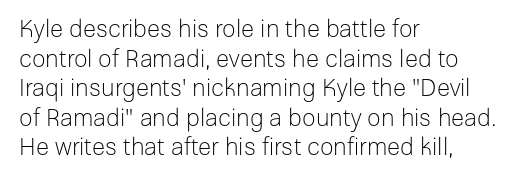
The image shows 24 px text type, upright; set left-aligned, line spacing 1.23x, normal letter spacing, not underlined.
